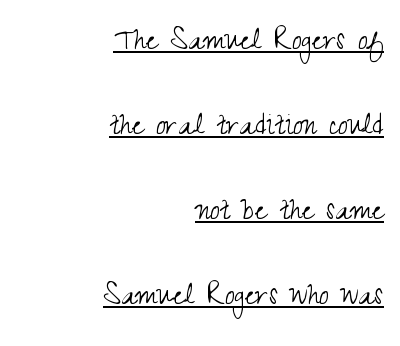
Between one letter and the next there's only the usual sliver of space. A great deal of white space separates one row of letters from the next. The font is comparable to plain body text, perhaps lighter. In terms of posture, this sample is upright.
